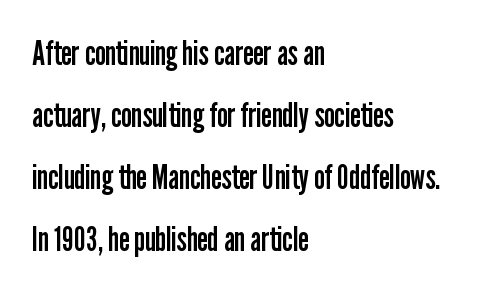
The image shows 34 px regular-weight, condensed sans-serif type, upright; set left-aligned, line spacing 1.82x, normal letter spacing, not underlined; low stroke contrast and a medium x-height.
